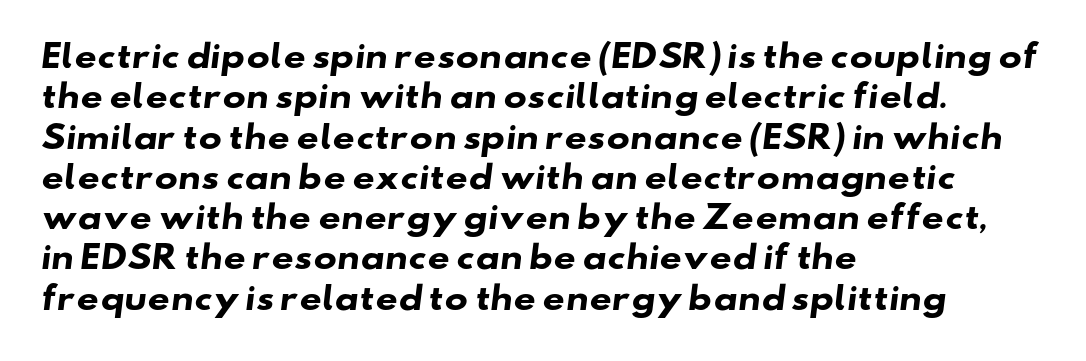
The image shows 31 px heavy, wide sans-serif type; set left-aligned, normal line spacing (1.3x), normal letter spacing, not underlined; low stroke contrast and a small x-height.
